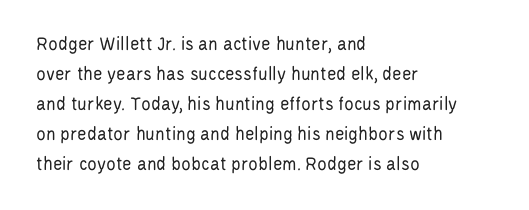
The face looks like a standard text weight, possibly lighter. A normal amount of white space separates one row of letters from the next. Line beginnings align vertically; line endings do not. The horizontal fit of the characters is conventional and even. The passage shown is not underscored anywhere.
